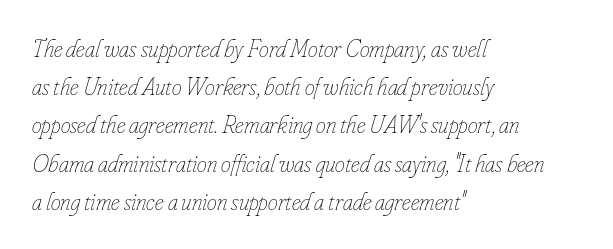
The image shows 25 px text type, italic (leaning right); set left-aligned, normal line spacing (1.53x), normal letter spacing, not underlined.
